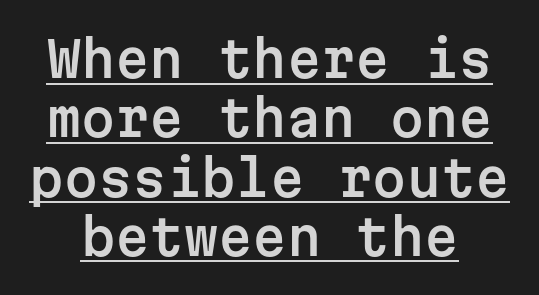
Q: Is the text italic (slanted)? A: No, it is upright.
Q: Is the typeface a serif or a sans-serif typeface? A: Sans-serif.
Q: Is the text underlined? A: Yes.
Q: Is the spacing between letters normal or unusually wide? A: Normal.
Q: Width (condensed, normal, or wide)? A: Normal.
Q: Stroke contrast? A: Low.
Q: x-height? A: Medium.
Q: Monospaced? A: Yes.
